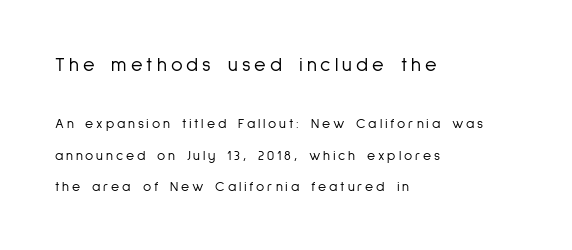
{"italic": "no", "bold": "no", "underline": "no", "align": "left", "line_spacing": "loose", "line_spacing_ratio": 2.26, "letter_spacing": "wide", "letter_spacing_em": 0.2, "larger_block": "first", "size_ratio": 1.43, "glyph_px": 20}
